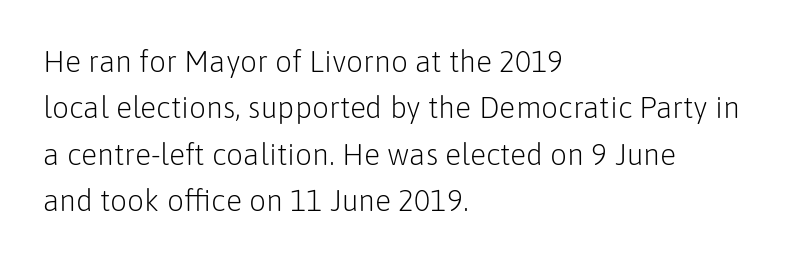
The image shows 30 px light sans-serif type, upright; set left-aligned, normal line spacing (1.55x), normal letter spacing, not underlined; low stroke contrast and a medium x-height.
